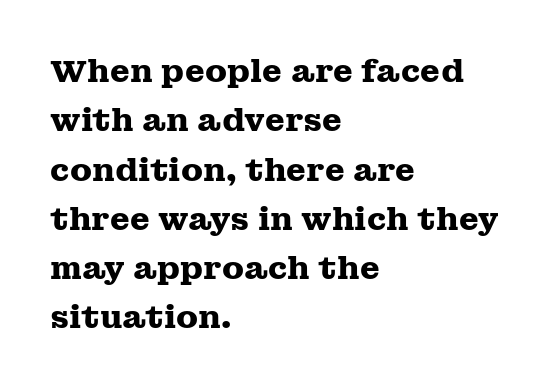
The letters stand straight up with perfectly vertical stems. Typographic density is high because the face is bold. The vertical gap from one line to the next is medium. In terms of letterspacing, this is plain default setting.
